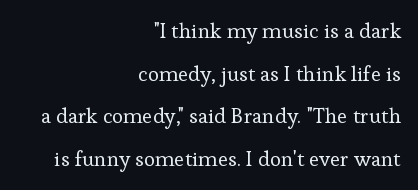
Stroke mass is kept to a normal reading level or below. Right-aligned paragraph, ragged on the left. Words appear dense and cohesive because spacing is normal. A roman cut, with each character standing at attention.
